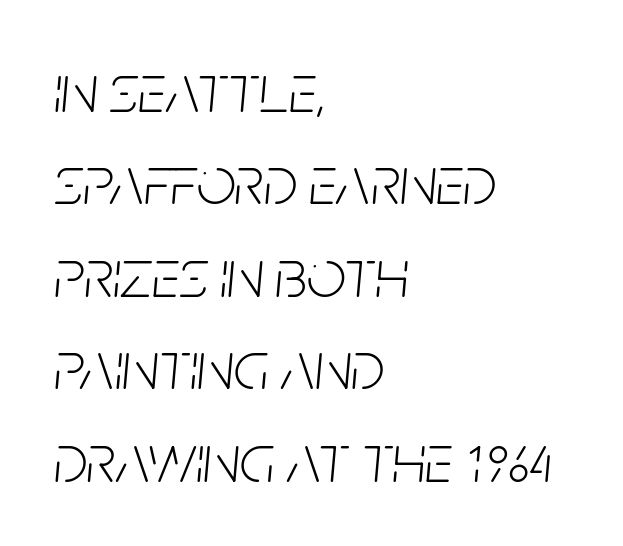
The glyphs are unaccompanied by any horizontal stroke below them. Every row of glyphs begins at an identical x-position on the left. The specimen reads as italic at a glance. This sample has the flowing, uneven cadence of proportional lettering. Nothing unusual about the tracking: characters are spaced as the font intends. The rendering uses a moderate line-height, typical for paragraphs.
